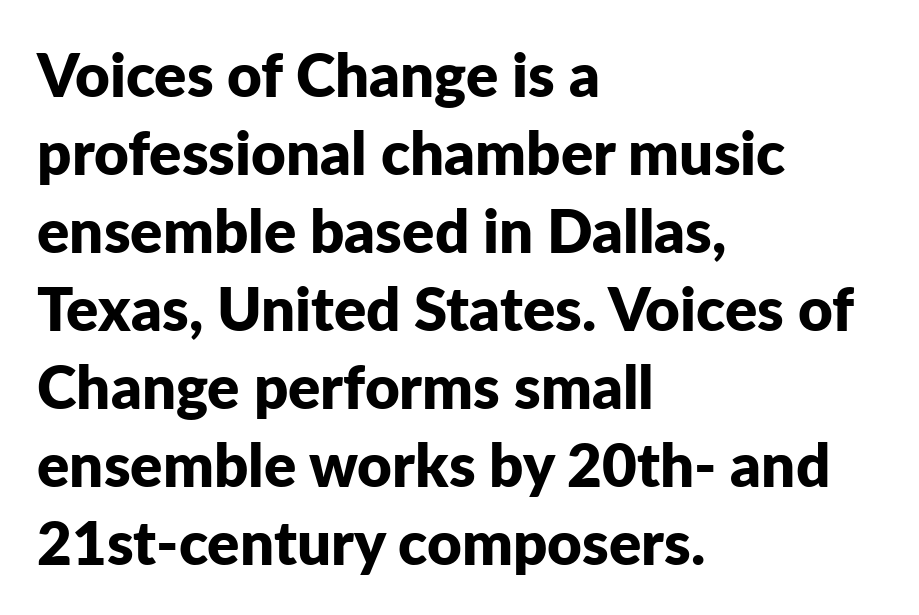
The type family on display is of the sans-serif kind. Rendered with straight, roman letterforms. The passage shown is emphatically bold. Caption: multi-line text, flush left, ragged right.
